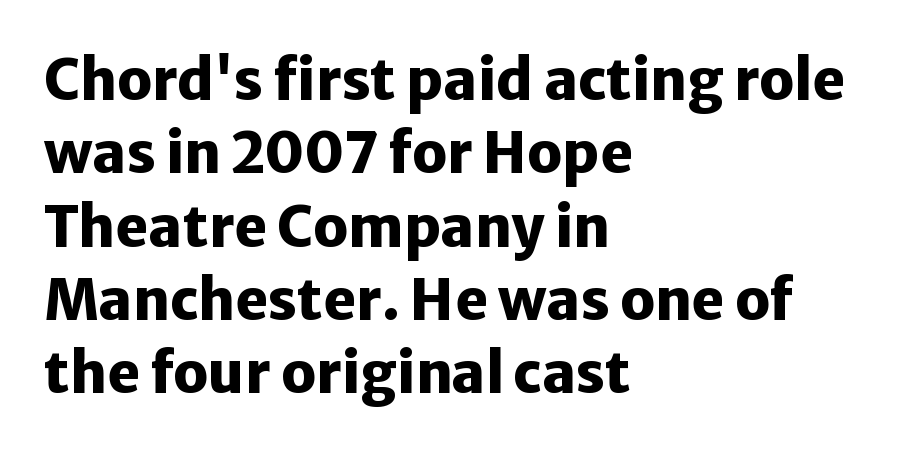
Q: Is the text bold? A: Yes.
Q: Is the text italic (slanted)? A: No, it is upright.
Q: Is the typeface a serif or a sans-serif typeface? A: Sans-serif.
Q: Is the text underlined? A: No.
Q: How is the paragraph aligned? A: Left-aligned.
Q: Is the spacing between letters normal or unusually wide? A: Normal.
Q: Is the spacing between lines tight, normal or loose? A: Normal.
Q: Width (condensed, normal, or wide)? A: Normal.
Q: Stroke contrast? A: Low.
Q: x-height? A: Medium.
Q: Monospaced? A: No.
